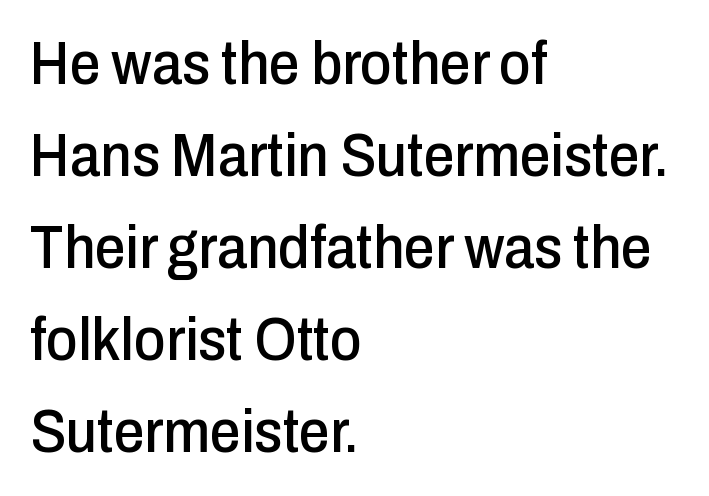
Q: Is the text italic (slanted)? A: No, it is upright.
Q: Is the typeface a serif or a sans-serif typeface? A: Sans-serif.
Q: Is the text underlined? A: No.
Q: How is the paragraph aligned? A: Left-aligned.
Q: Is the spacing between letters normal or unusually wide? A: Normal.
Q: Is the spacing between lines tight, normal or loose? A: Normal.
Q: Width (condensed, normal, or wide)? A: Condensed.
Q: Stroke contrast? A: Low.
Q: x-height? A: Medium.
Q: Monospaced? A: No.
